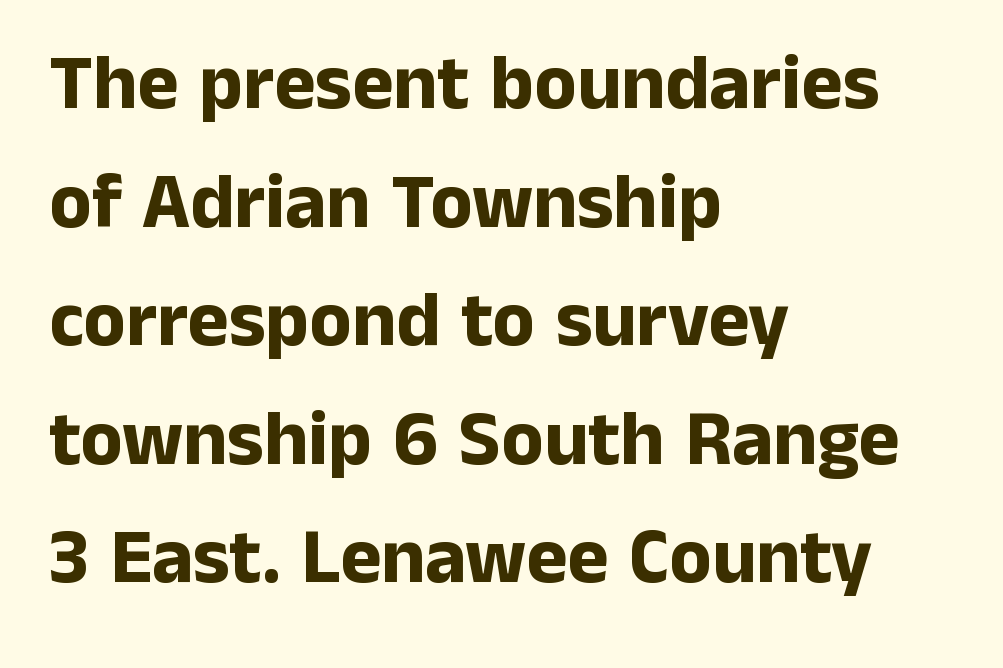
{"serif": "no", "italic": "no", "bold": "yes", "weight": "bold", "width": "normal", "stroke_contrast": "low", "x_height": "medium", "monospaced": "no", "underline": "no", "align": "left", "line_spacing": "normal", "line_spacing_ratio": 1.52, "letter_spacing": "normal", "letter_spacing_em": 0.0, "glyph_px": 78}
